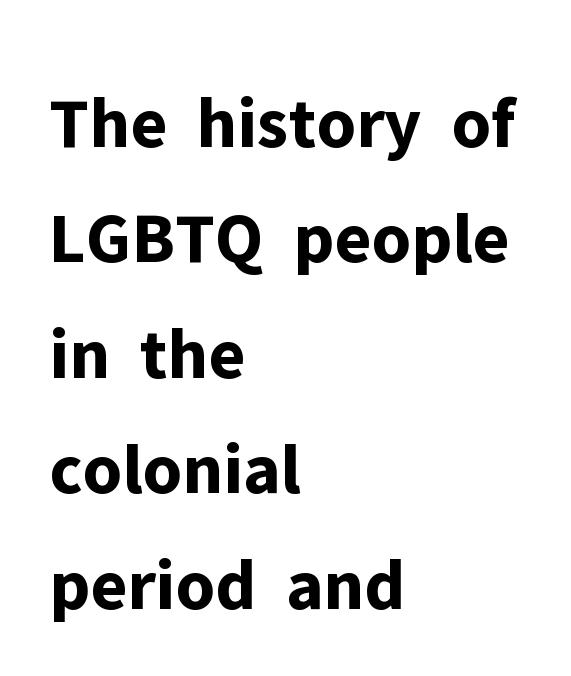
Q: Is the text bold? A: Yes.
Q: Is the text italic (slanted)? A: No, it is upright.
Q: Is the typeface a serif or a sans-serif typeface? A: Sans-serif.
Q: Is the text underlined? A: No.
Q: How is the paragraph aligned? A: Left-aligned.
Q: Is the spacing between letters normal or unusually wide? A: Normal.
Q: Is the spacing between lines tight, normal or loose? A: Normal.
Q: Width (condensed, normal, or wide)? A: Normal.
Q: Stroke contrast? A: Low.
Q: x-height? A: Medium.
Q: Monospaced? A: No.
